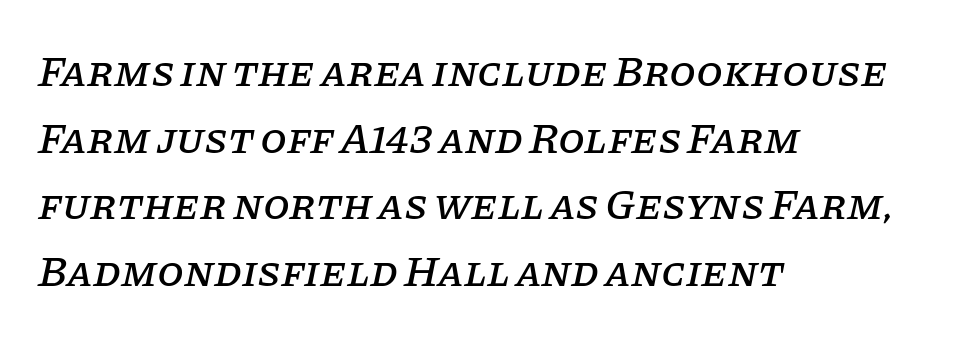
{"serif": "yes", "italic": "yes", "lean": "right", "slant_degrees": 11, "width": "normal", "stroke_contrast": "low", "x_height": "large", "monospaced": "no", "underline": "no", "align": "left", "line_spacing": "normal", "line_spacing_ratio": 1.55, "letter_spacing": "normal", "letter_spacing_em": 0.0, "glyph_px": 43}
